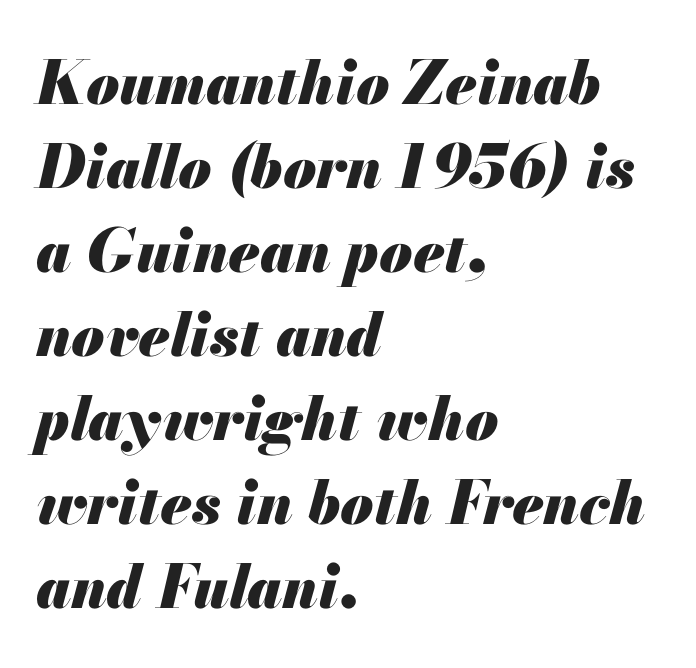
The image shows 60 px heavy type, italic (leaning right); set left-aligned, normal line spacing (1.4x), normal letter spacing, not underlined; medium stroke contrast and a small x-height.
